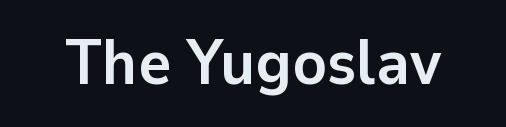
Q: Is the text bold? A: Yes.
Q: Is the text italic (slanted)? A: No, it is upright.
Q: Is the typeface a serif or a sans-serif typeface? A: Sans-serif.
Q: Is the text underlined? A: No.
Q: Is the spacing between letters normal or unusually wide? A: Normal.
Q: Width (condensed, normal, or wide)? A: Normal.
Q: Stroke contrast? A: Low.
Q: x-height? A: Medium.
Q: Monospaced? A: No.
